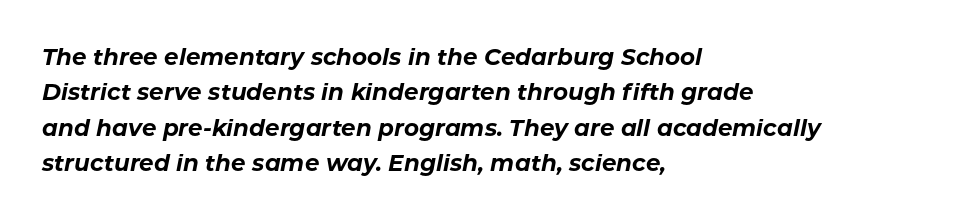
The image shows 23 px bold type, italic (leaning right); set left-aligned, normal line spacing (1.54x), normal letter spacing, not underlined.
